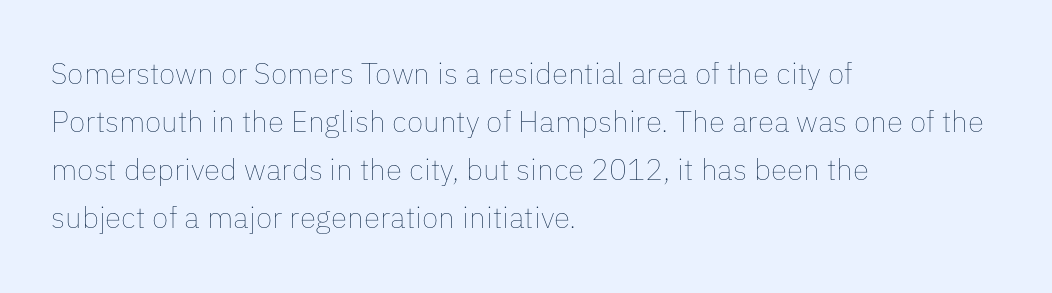
Tall strokes in this sample are plumb rather than angled. This sample has the flowing, uneven cadence of proportional lettering. Which margin do the lines hug? The left one — the right edge is uneven. A normal amount of white space separates one row of letters from the next.
